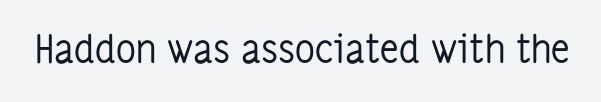
Each letter keeps its own natural width here, so spacing adapts to shape. Look at the tracking — it's just the regular setting, nothing added. Style check: upright. The rendering shows plain stroke endings on the letterforms — a sans-serif design. The face looks like a standard text weight, possibly lighter. Check the space under the baseline: it is left empty.
